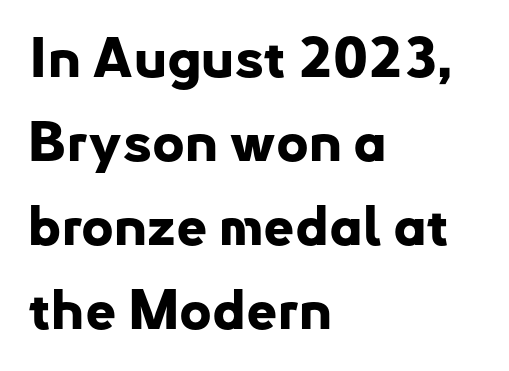
{"serif": "no", "italic": "no", "bold": "yes", "weight": "bold", "width": "normal", "stroke_contrast": "low", "x_height": "small", "monospaced": "no", "underline": "no", "align": "left", "line_spacing": "normal", "line_spacing_ratio": 1.53, "letter_spacing": "normal", "letter_spacing_em": 0.0, "glyph_px": 55}
